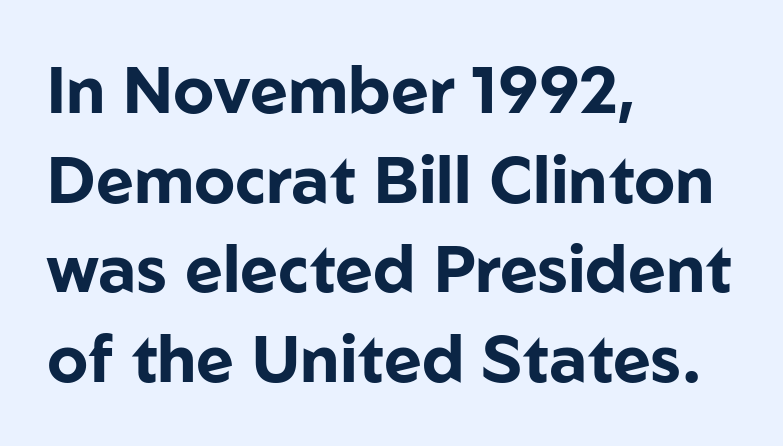
{"serif": "no", "italic": "no", "bold": "yes", "weight": "bold", "width": "normal", "stroke_contrast": "low", "x_height": "medium", "monospaced": "no", "underline": "no", "align": "left", "line_spacing": "normal", "line_spacing_ratio": 1.38, "letter_spacing": "normal", "letter_spacing_em": 0.0, "glyph_px": 65}
